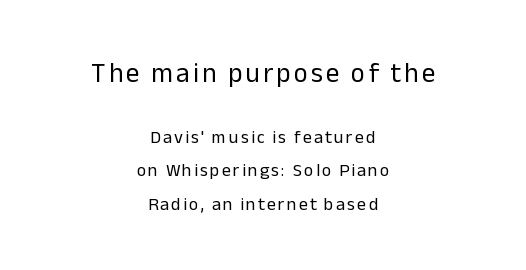
{"italic": "no", "bold": "no", "underline": "no", "align": "center", "line_spacing_ratio": 1.86, "larger_block": "first", "size_ratio": 1.5, "glyph_px": 27}
